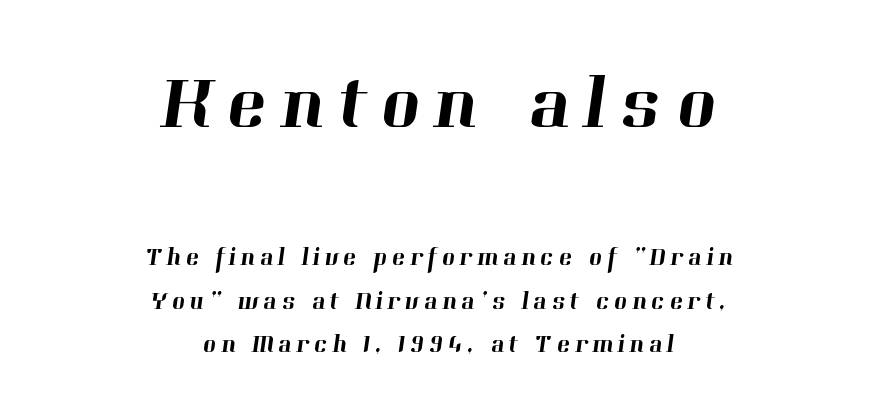
Q: Is the typeface a serif or a sans-serif typeface? A: Serif.
Q: Is the text underlined? A: No.
Q: How is the paragraph aligned? A: Centered.
Q: Which block of text is set in a larger size, the first (top) or the second (bottom)? A: The first (top) one.
Q: Width (condensed, normal, or wide)? A: Normal.
Q: Stroke contrast? A: High.
Q: x-height? A: Medium.
Q: Monospaced? A: No.
